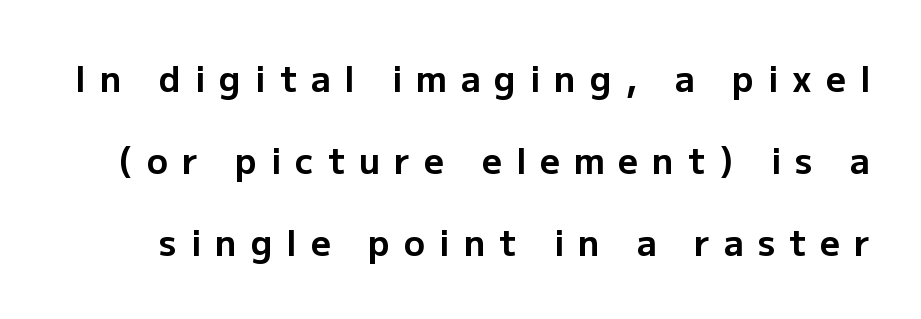
The image shows 35 px bold sans-serif type, upright; set loose line spacing (2.35x), unusually wide letter spacing (+0.4 em), not underlined; low stroke contrast and a medium x-height.
